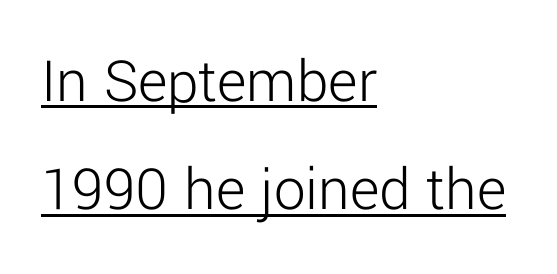
The image shows 63 px light sans-serif type, upright; set left-aligned, line spacing 1.72x, normal letter spacing, underlined; low stroke contrast and a medium x-height.
